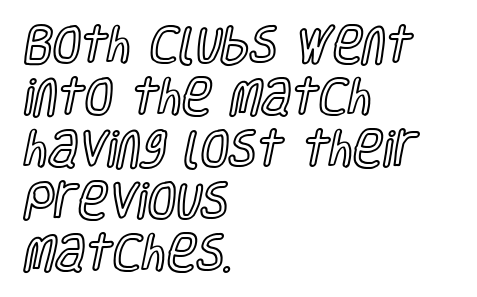
{"width": "condensed", "x_height": "large", "monospaced": "no", "underline": "no", "align": "left", "line_spacing": "normal", "line_spacing_ratio": 1.27, "letter_spacing": "normal", "letter_spacing_em": 0.0, "glyph_px": 41}
